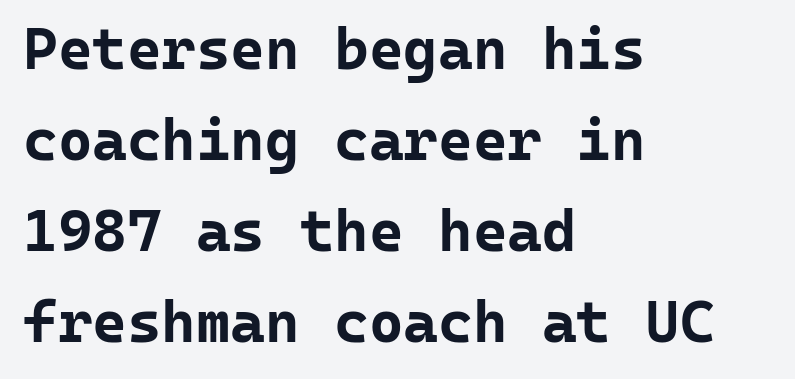
{"serif": "no", "italic": "no", "bold": "yes", "weight": "bold", "width": "normal", "stroke_contrast": "low", "x_height": "medium", "monospaced": "yes", "underline": "no", "align": "left", "line_spacing": "normal", "line_spacing_ratio": 1.54, "letter_spacing": "normal", "letter_spacing_em": 0.0, "glyph_px": 59}
